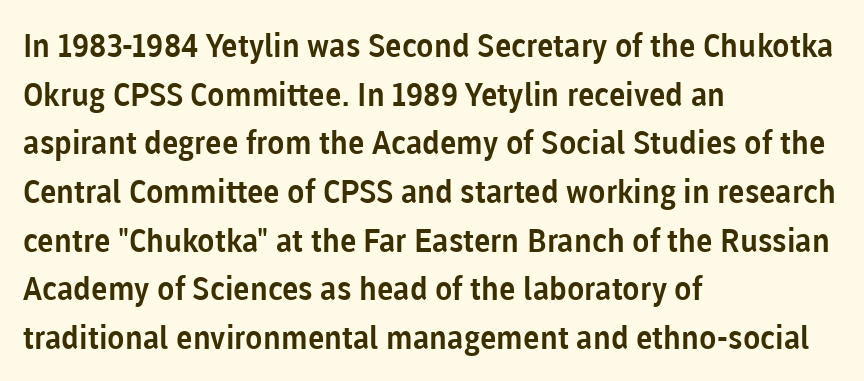
Caption: multi-line text, flush left, ragged right. The gaps between neighbouring characters are ordinary and unremarkable. Unmarked baselines from the first word to the last. The font family rendered here belongs to the sans-serif group.
